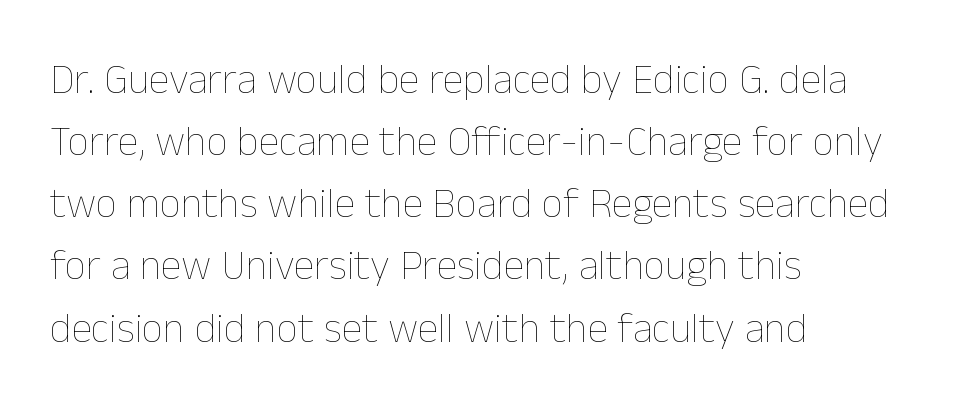
Quick note: underline off. No letter is thick-stroked: the sample isn't bold. A normal amount of white space separates one row of letters from the next. Posture: straight, roman, zero tilt. Is the block centered? No — it sits flush against the left margin. The passage shown is typed in a proportional face where columns would drift.
